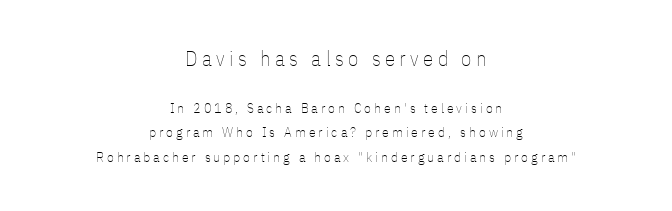
The image shows 21 px text type, upright; set centered, line spacing 1.76x, unusually wide letter spacing (+0.21 em), not underlined; the first (top) block is 1.5x larger.
